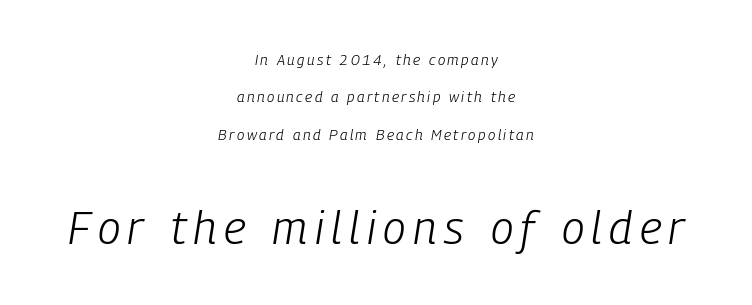
{"italic": "yes", "lean": "right", "slant_degrees": 9, "bold": "no", "weight": "light", "width": "condensed", "stroke_contrast": "low", "x_height": "medium", "monospaced": "no", "underline": "no", "align": "center", "line_spacing": "loose", "line_spacing_ratio": 2.49, "larger_block": "second", "size_ratio": 3.07, "glyph_px": 46}
